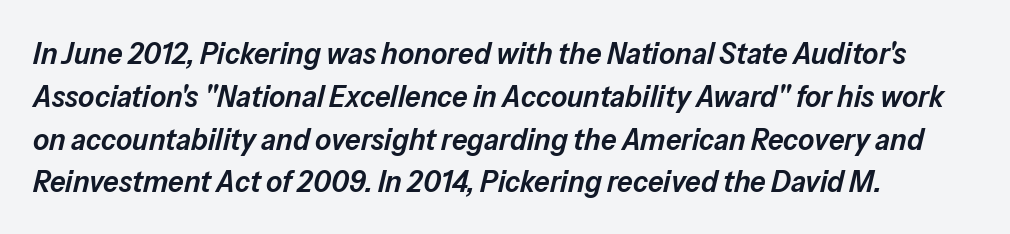
Each word holds together tightly as a unit, with standard inter-letter gaps. Each line starts at the same left margin while the right side varies. Spacing verdict: proportional, widths tailored to each character. Each new line begins a customary step beneath the previous one.
